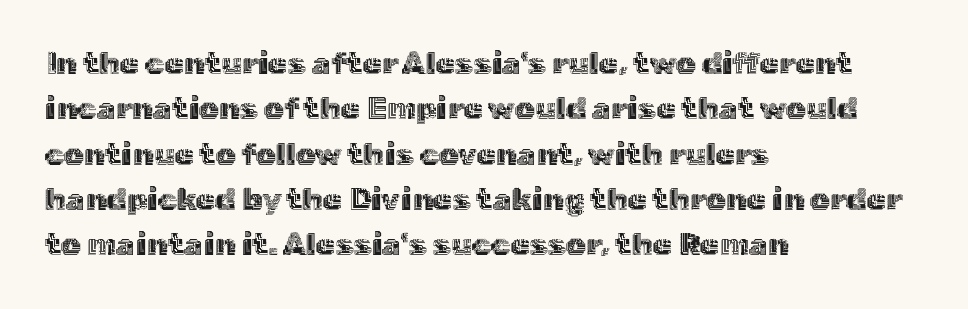
{"italic": "no", "width": "normal", "x_height": "medium", "monospaced": "no", "underline": "no", "align": "left", "line_spacing": "normal", "line_spacing_ratio": 1.46, "letter_spacing": "normal", "letter_spacing_em": 0.0, "glyph_px": 31}
